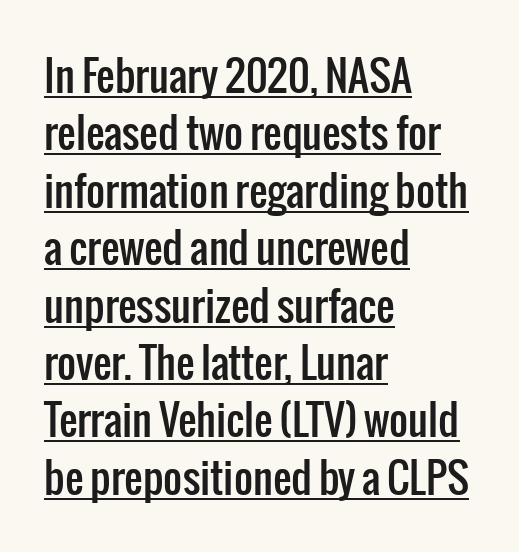
The image shows 41 px condensed sans-serif type, upright; set left-aligned, normal line spacing (1.4x), normal letter spacing, underlined; low stroke contrast and a medium x-height.
